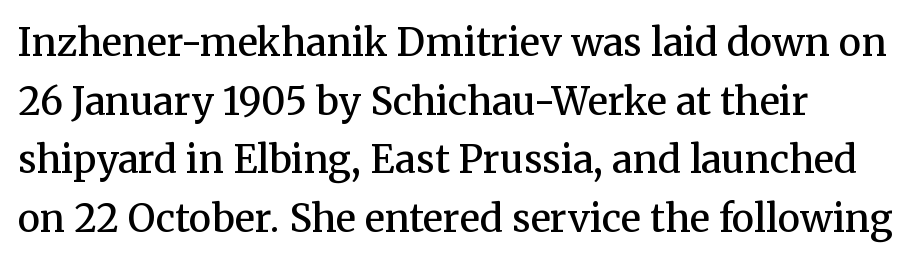
The image shows 38 px semibold serif type, upright; set normal line spacing (1.54x), normal letter spacing, not underlined; medium stroke contrast and a medium x-height.
